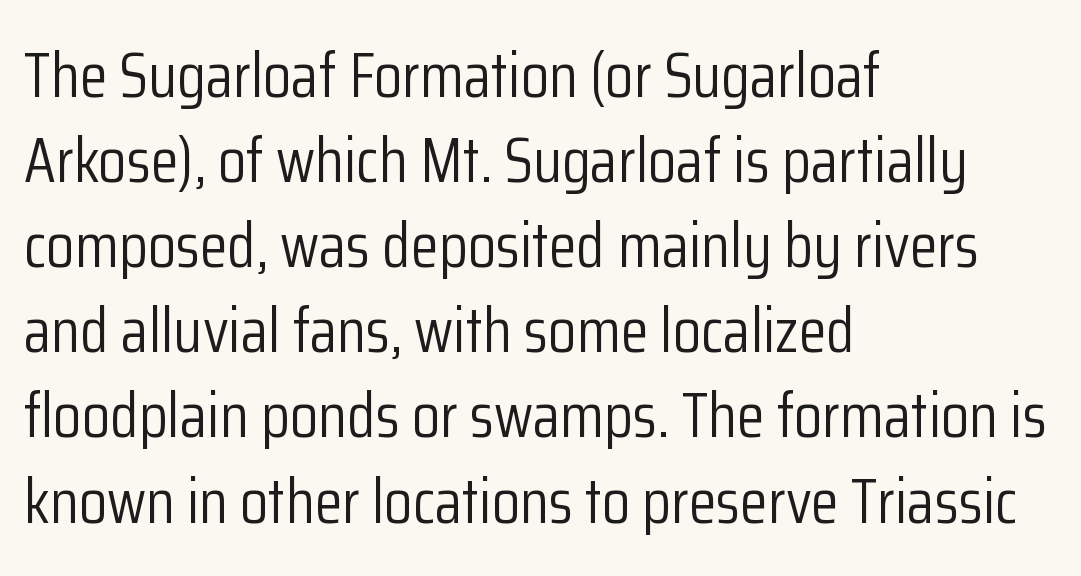
The image shows 64 px light, condensed sans-serif type, upright; set left-aligned, normal line spacing (1.33x), normal letter spacing, not underlined; low stroke contrast and a medium x-height.
